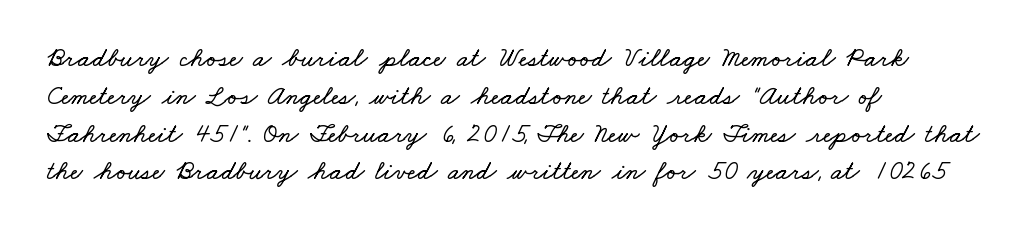
Q: Is the text underlined? A: No.
Q: How is the paragraph aligned? A: Left-aligned.
Q: Is the spacing between letters normal or unusually wide? A: Normal.
Q: Is the spacing between lines tight, normal or loose? A: Normal.
